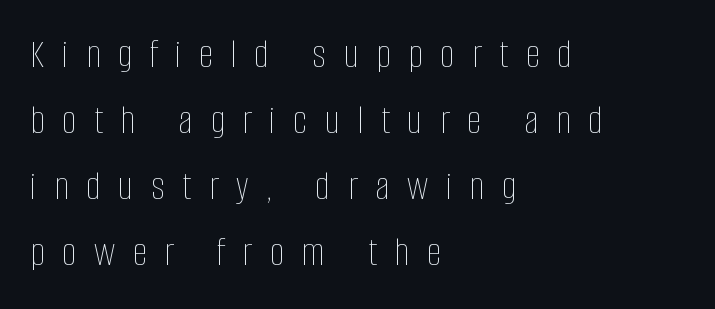
Q: Is the text bold? A: No.
Q: Is the text italic (slanted)? A: No, it is upright.
Q: Is the text underlined? A: No.
Q: How is the paragraph aligned? A: Left-aligned.
Q: Is the spacing between letters normal or unusually wide? A: Unusually wide.
Q: Is the spacing between lines tight, normal or loose? A: Normal.
Q: Width (condensed, normal, or wide)? A: Condensed.
Q: Stroke contrast? A: Low.
Q: x-height? A: Large.
Q: Monospaced? A: No.
